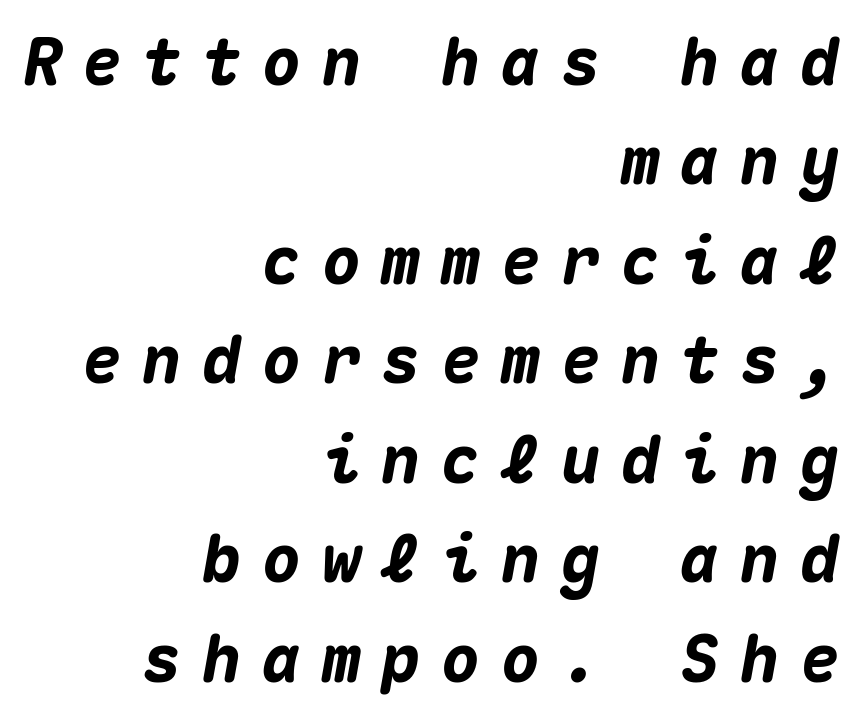
{"italic": "yes", "lean": "right", "slant_degrees": 10, "bold": "yes", "weight": "heavy", "width": "normal", "stroke_contrast": "medium", "x_height": "medium", "monospaced": "yes", "underline": "no", "align": "right", "line_spacing": "normal", "line_spacing_ratio": 1.53, "letter_spacing": "wide", "letter_spacing_em": 0.32, "glyph_px": 65}
